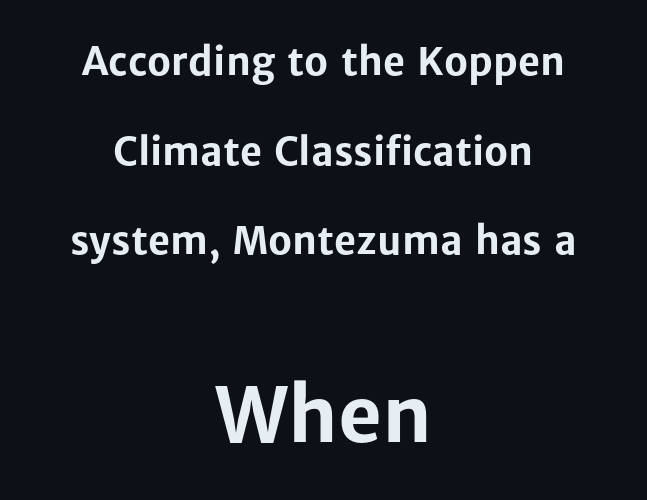
The image shows 76 px bold sans-serif type, upright; set centered, loose line spacing (2.36x), normal letter spacing, not underlined; the second (bottom) block is 2.0x larger; low stroke contrast and a medium x-height.
